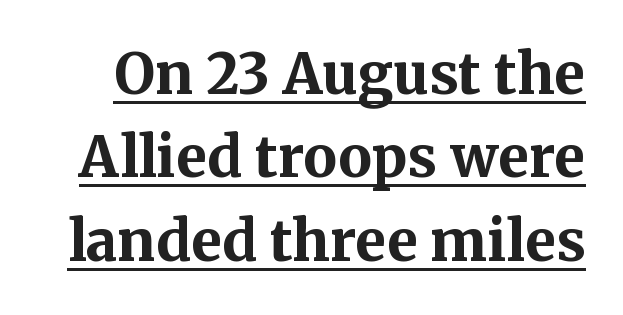
The image shows 56 px bold serif type, upright; set normal line spacing (1.49x), normal letter spacing, underlined; medium stroke contrast and a medium x-height.
